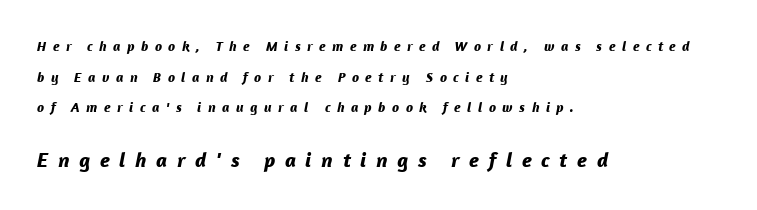
{"italic": "yes", "lean": "right", "slant_degrees": 12, "bold": "yes", "underline": "no", "align": "left", "line_spacing": "loose", "line_spacing_ratio": 2.19, "letter_spacing": "wide", "letter_spacing_em": 0.46, "larger_block": "second", "size_ratio": 1.5, "glyph_px": 21}
